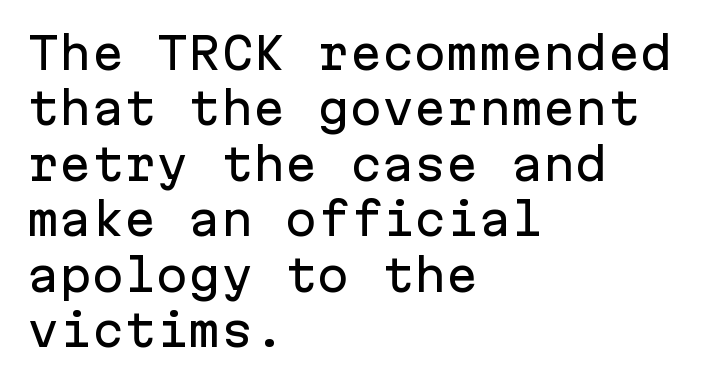
{"serif": "no", "italic": "no", "width": "normal", "stroke_contrast": "low", "x_height": "medium", "monospaced": "yes", "underline": "no", "align": "left", "line_spacing": "normal", "line_spacing_ratio": 1.29, "letter_spacing": "normal", "letter_spacing_em": 0.0, "glyph_px": 43}
